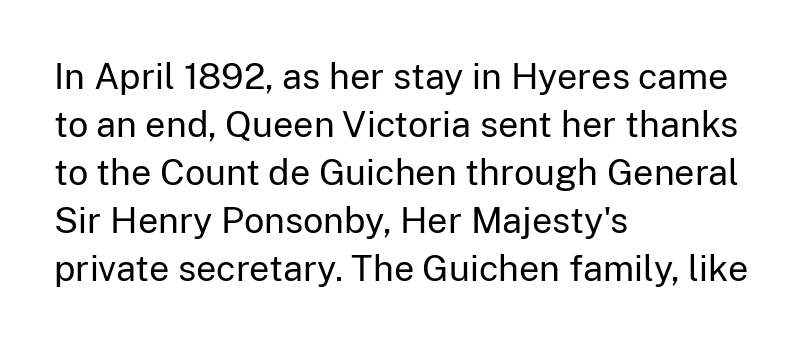
Q: Is the text bold? A: No.
Q: Is the text italic (slanted)? A: No, it is upright.
Q: Is the typeface a serif or a sans-serif typeface? A: Sans-serif.
Q: Is the text underlined? A: No.
Q: How is the paragraph aligned? A: Left-aligned.
Q: Is the spacing between letters normal or unusually wide? A: Normal.
Q: Is the spacing between lines tight, normal or loose? A: Normal.
Q: Width (condensed, normal, or wide)? A: Normal.
Q: Stroke contrast? A: Low.
Q: x-height? A: Medium.
Q: Monospaced? A: No.
